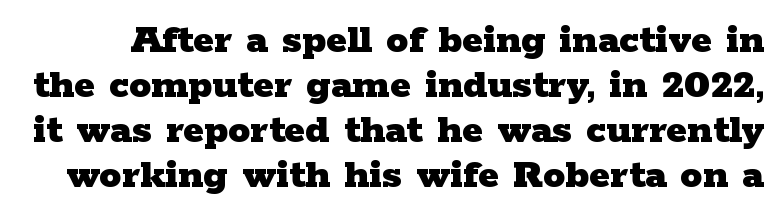
Is there any slant? The stems are plumb. A serif font was chosen for this passage. The rendering uses natural spacing where letterforms have individual widths. Any mark beneath the type? The region is blank. Regarding leading, the lines here are crowded together. Summary of weight: heavy, a full bold.
